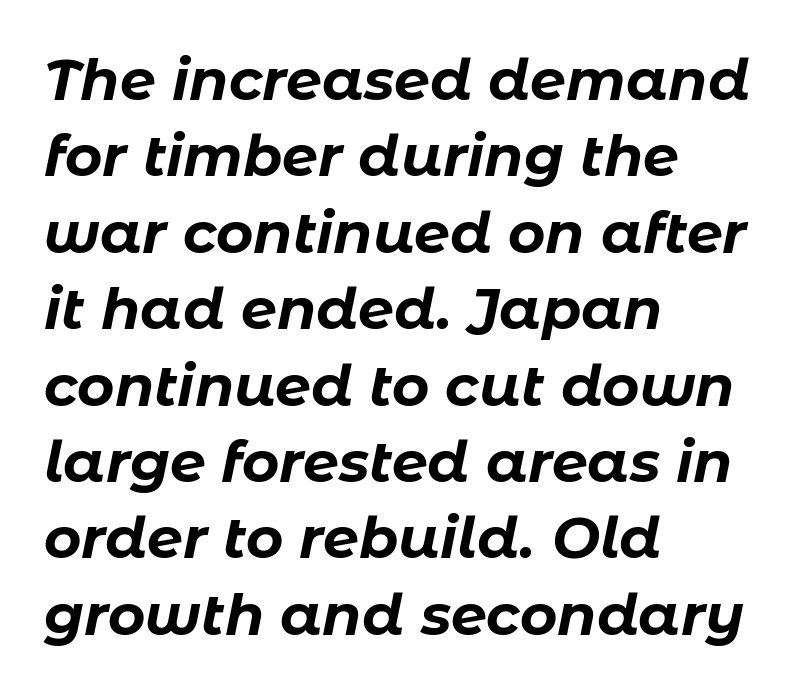
{"italic": "yes", "lean": "right", "slant_degrees": 11, "bold": "yes", "weight": "bold", "width": "normal", "stroke_contrast": "low", "x_height": "medium", "monospaced": "no", "underline": "no", "align": "left", "line_spacing": "normal", "line_spacing_ratio": 1.34, "letter_spacing": "normal", "letter_spacing_em": 0.0, "glyph_px": 57}
